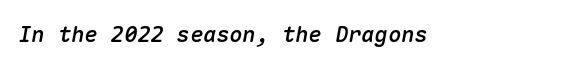
Compared with ordinary roman type, these characters are visibly tilted. Honestly, there is no underline to notice here at all. Caption: standard tracking, unaltered.
